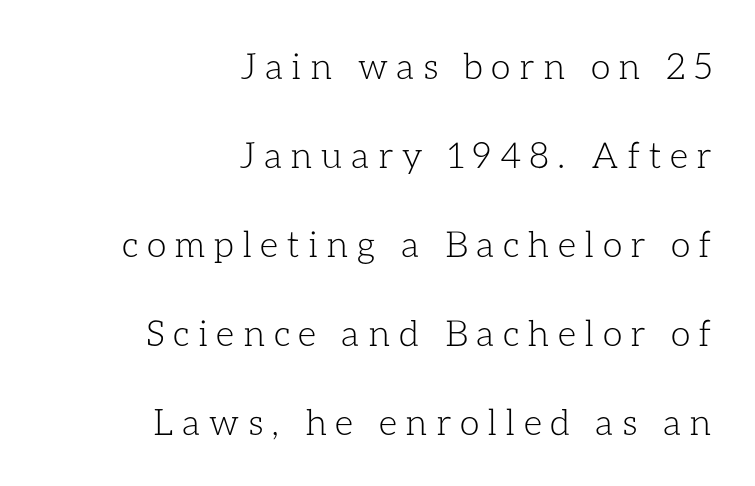
Q: Is the text bold? A: No.
Q: Is the text italic (slanted)? A: No, it is upright.
Q: Is the text underlined? A: No.
Q: How is the paragraph aligned? A: Right-aligned.
Q: Is the spacing between letters normal or unusually wide? A: Unusually wide.
Q: Is the spacing between lines tight, normal or loose? A: Loose.
Q: Width (condensed, normal, or wide)? A: Normal.
Q: Stroke contrast? A: Low.
Q: x-height? A: Medium.
Q: Monospaced? A: No.
